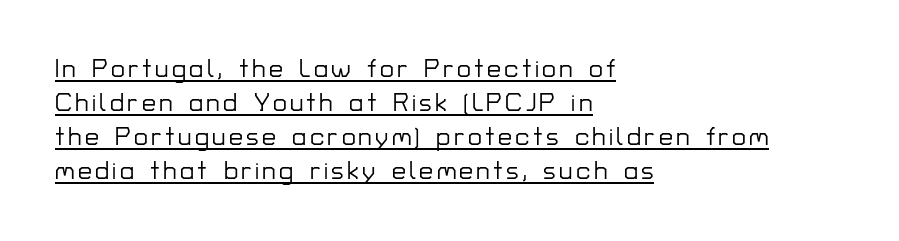
The image shows 25 px text type, upright; set left-aligned, normal line spacing (1.36x), underlined.
